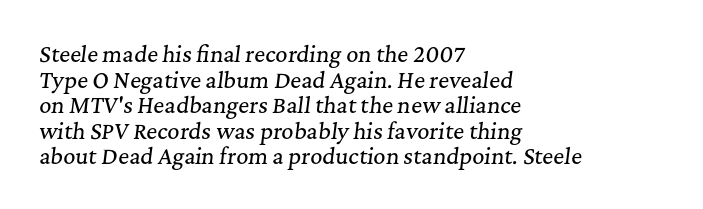
The image shows 21 px text type, italic (leaning right); set left-aligned, line spacing 1.22x, normal letter spacing, not underlined.
